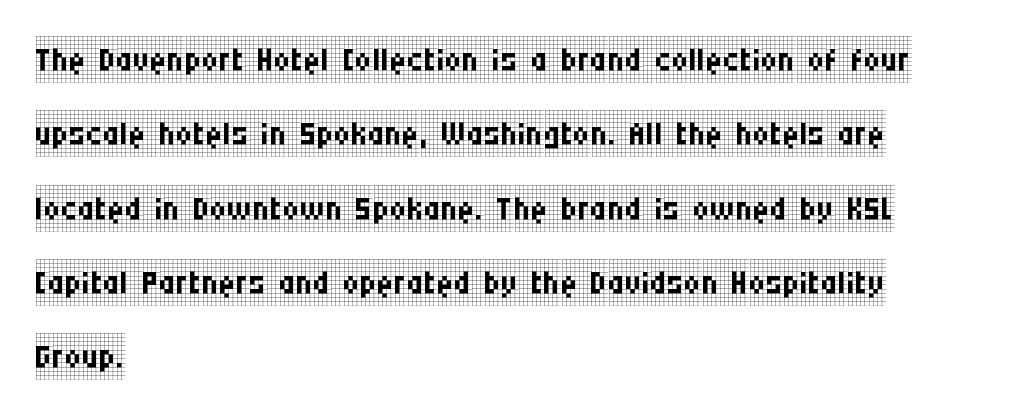
Beneath every word, the page is bare. Think of a printed novel: that variable character pitch is what you see here. The axis of the letterforms is exactly vertical. These lines are composed in type with serifs. Horizontal alignment here is leftward, the default for most running prose. The strokes carry an ordinary text weight at most.
